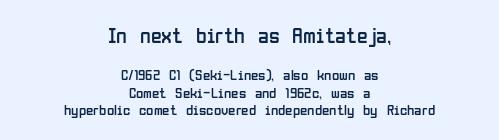
{"italic": "no", "bold": "no", "underline": "no", "align": "center", "line_spacing_ratio": 1.19, "letter_spacing": "normal", "letter_spacing_em": 0.0, "larger_block": "first", "size_ratio": 1.47, "glyph_px": 22}
